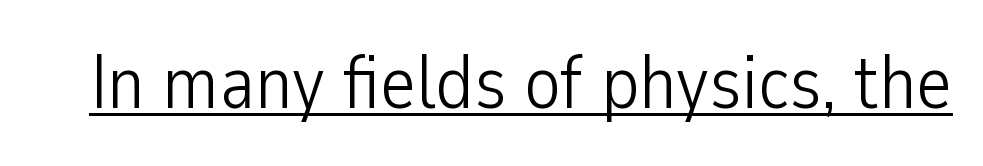
Looks like regular typesetting: each glyph gets only the width it needs. What decoration does the sample have? An underline. A sans-serif font was chosen for this passage. The letterforms sit at book weight or below. Honestly, the letter spacing is just normal — you wouldn't notice it. Posture: straight, roman, zero tilt.
